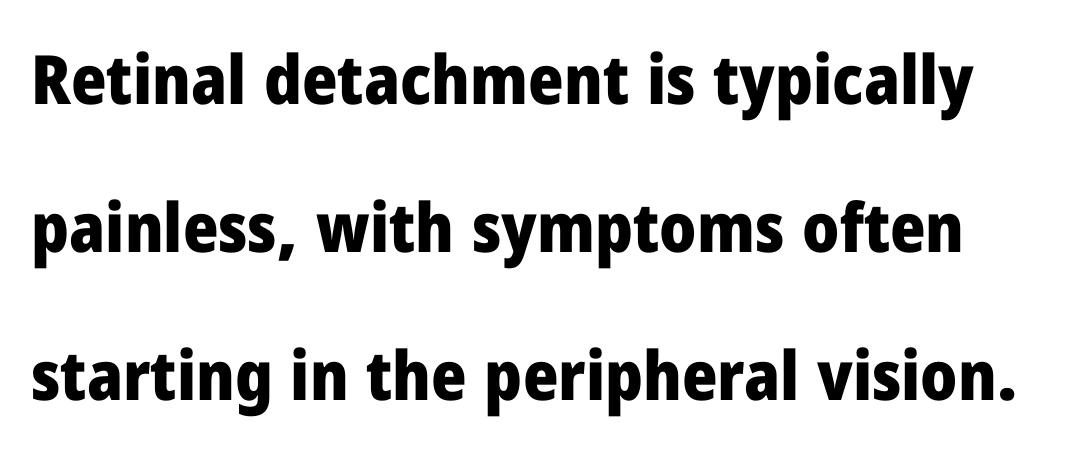
Has an underline been added? It has not. Does the leading feel generous? Absolutely, it's lavish. Inter-character spacing is left at the font's built-in metrics. Italic? Not at all — the glyphs are vertical. Grotesque or geometric, the face here clearly has no serifs. The passage shown is typed in a proportional face where columns would drift.
